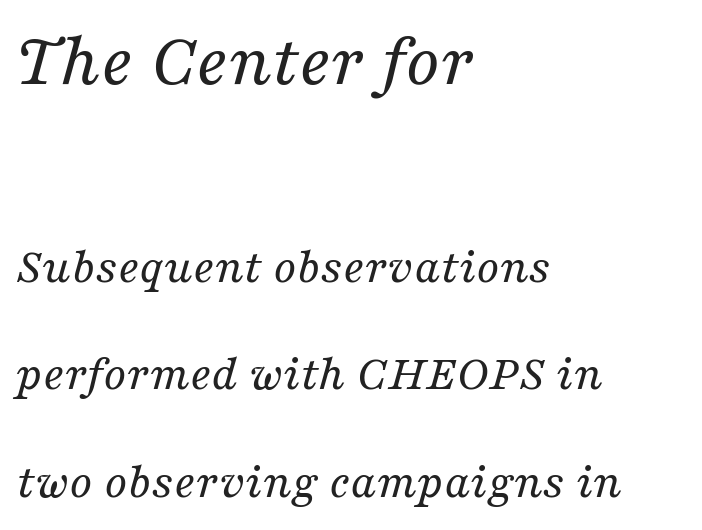
The image shows 76 px regular-weight serif type, italic (leaning right); set left-aligned, loose line spacing (2.1x), normal letter spacing, not underlined; the first (top) block is 1.49x larger; medium stroke contrast and a medium x-height.
